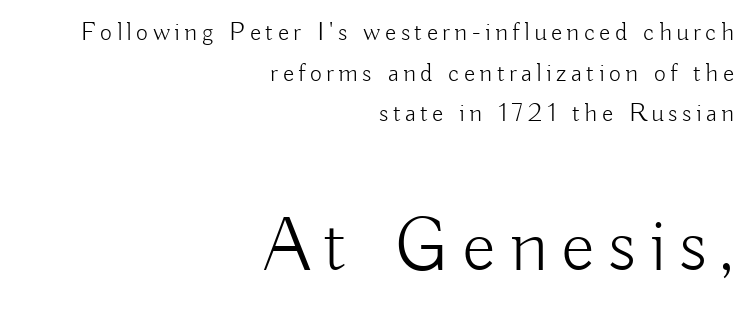
Q: Is the text bold? A: No.
Q: Is the text italic (slanted)? A: No, it is upright.
Q: Is the typeface a serif or a sans-serif typeface? A: Sans-serif.
Q: Is the text underlined? A: No.
Q: How is the paragraph aligned? A: Right-aligned.
Q: Is the spacing between lines tight, normal or loose? A: Normal.
Q: Which block of text is set in a larger size, the first (top) or the second (bottom)? A: The second (bottom) one.
Q: Width (condensed, normal, or wide)? A: Normal.
Q: Stroke contrast? A: Low.
Q: x-height? A: Small.
Q: Monospaced? A: No.
